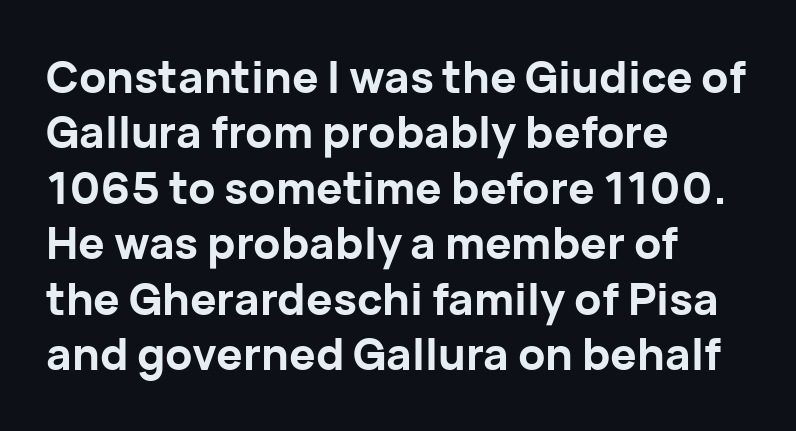
{"serif": "no", "italic": "no", "bold": "yes", "weight": "bold", "width": "normal", "stroke_contrast": "low", "x_height": "medium", "monospaced": "no", "underline": "no", "align": "left", "line_spacing": "normal", "line_spacing_ratio": 1.26, "letter_spacing": "normal", "letter_spacing_em": 0.0, "glyph_px": 44}
